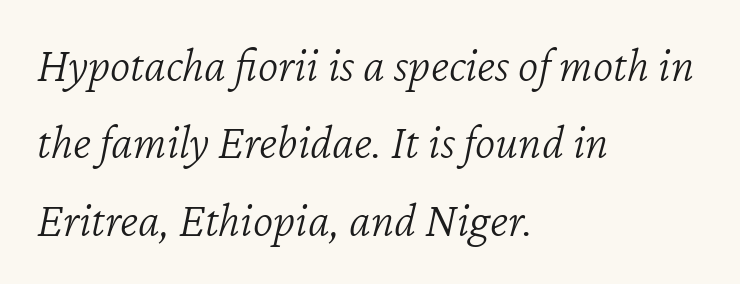
This sample uses an oblique cut, with every glyph tilted off the vertical. Weight: regular or lighter. Looks like regular typesetting: each glyph gets only the width it needs. Evenly set lines give the paragraph a standard silhouette.
